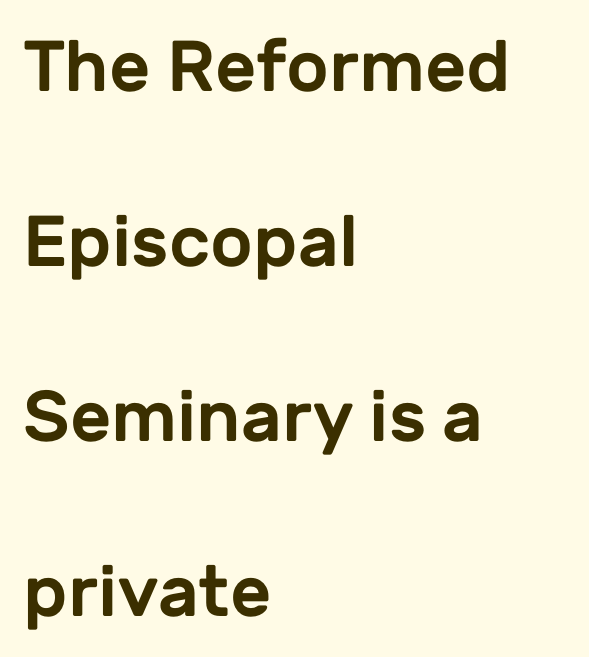
This rendering employs a face without finishing strokes, i.e., a sans-serif. Each letter keeps its own natural width here, so spacing adapts to shape. You can tell it's not italic because the verticals are truly vertical. Compared with typical body copy, the letter spacing here is the same. This sample trades compactness for vertical openness between lines.
